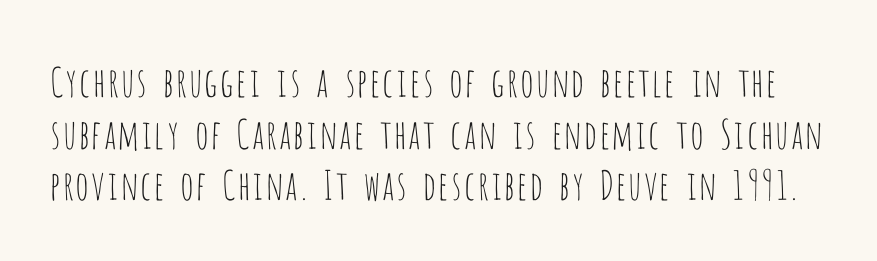
Q: Is the text bold? A: No.
Q: Is the text italic (slanted)? A: No, it is upright.
Q: Is the typeface a serif or a sans-serif typeface? A: Sans-serif.
Q: Is the text underlined? A: No.
Q: Is the spacing between letters normal or unusually wide? A: Normal.
Q: Is the spacing between lines tight, normal or loose? A: Normal.
Q: Width (condensed, normal, or wide)? A: Condensed.
Q: Stroke contrast? A: Low.
Q: x-height? A: Large.
Q: Monospaced? A: No.
